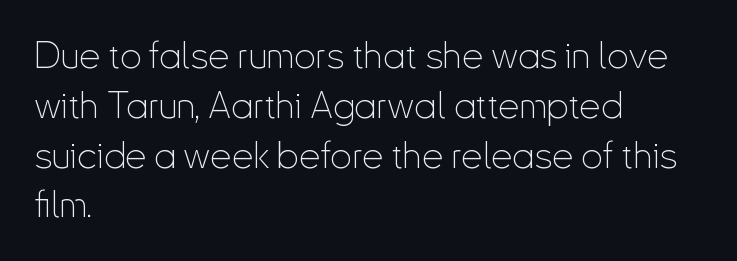
The passage shown is typed in a proportional face where columns would drift. This sample uses plain, unmodified letter spacing. Posture: vertical. If you drew a ruler down the left edge, every line would touch it.
